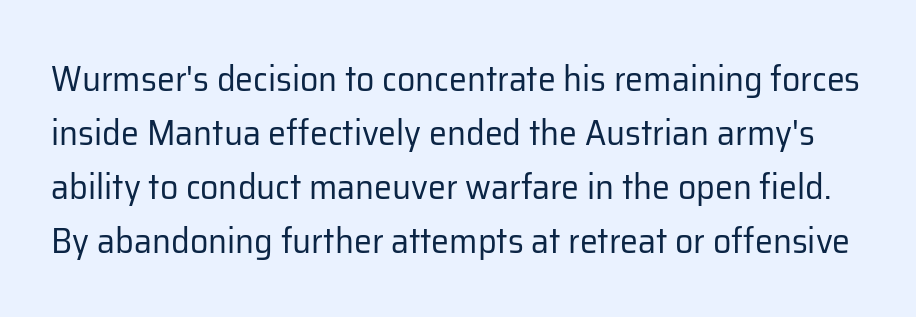
{"serif": "no", "italic": "no", "bold": "no", "weight": "regular", "width": "normal", "stroke_contrast": "low", "x_height": "medium", "monospaced": "no", "underline": "no", "line_spacing": "normal", "line_spacing_ratio": 1.5, "letter_spacing": "normal", "letter_spacing_em": 0.0, "glyph_px": 36}
